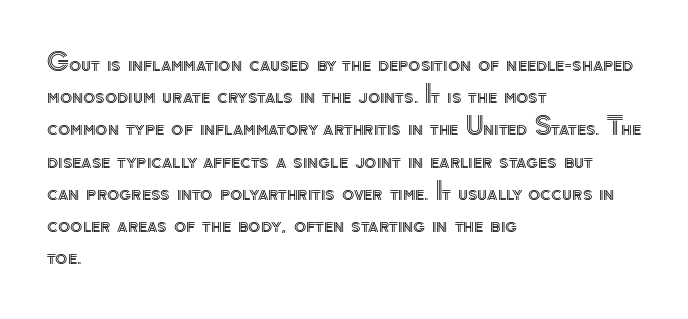
{"italic": "no", "underline": "no", "align": "left", "line_spacing": "normal", "line_spacing_ratio": 1.29, "letter_spacing": "normal", "letter_spacing_em": 0.0, "glyph_px": 25}
